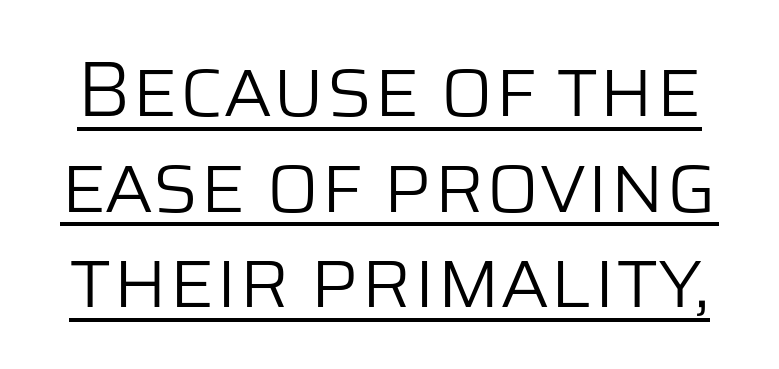
{"serif": "no", "italic": "no", "bold": "no", "weight": "light", "width": "normal", "stroke_contrast": "low", "x_height": "large", "monospaced": "no", "underline": "yes", "line_spacing_ratio": 1.21, "letter_spacing": "normal", "letter_spacing_em": 0.0, "glyph_px": 79}
